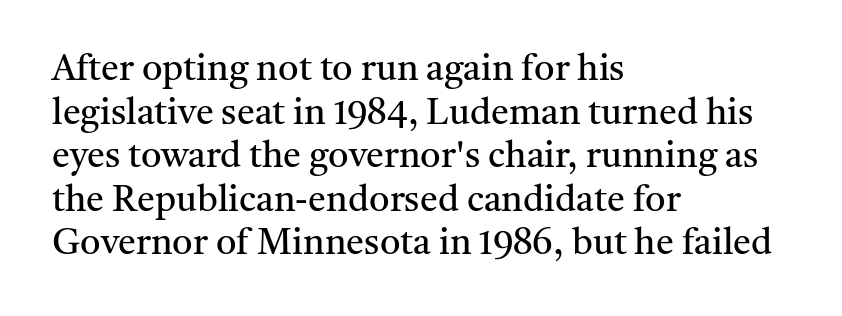
The image shows 36 px regular-weight serif type, upright; set left-aligned, line spacing 1.21x, normal letter spacing, not underlined; medium stroke contrast and a medium x-height.
